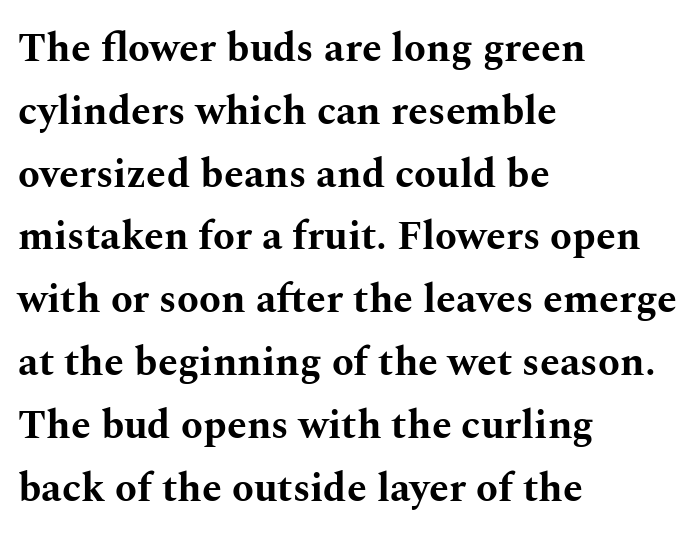
The passage shown is typeset with a serif family. Normally led — the rows are evenly, conventionally spaced. The strokes are fattened all the way to bold. Words float on clear page, feet unadorned. The gaps between neighbouring characters are ordinary and unremarkable. The passage is arranged the way most books set body copy — flush left.
